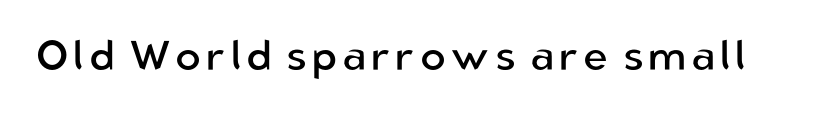
Q: Is the text bold? A: No.
Q: Is the text italic (slanted)? A: No, it is upright.
Q: Is the typeface a serif or a sans-serif typeface? A: Sans-serif.
Q: Is the text underlined? A: No.
Q: Width (condensed, normal, or wide)? A: Normal.
Q: Stroke contrast? A: Low.
Q: x-height? A: Medium.
Q: Monospaced? A: No.
